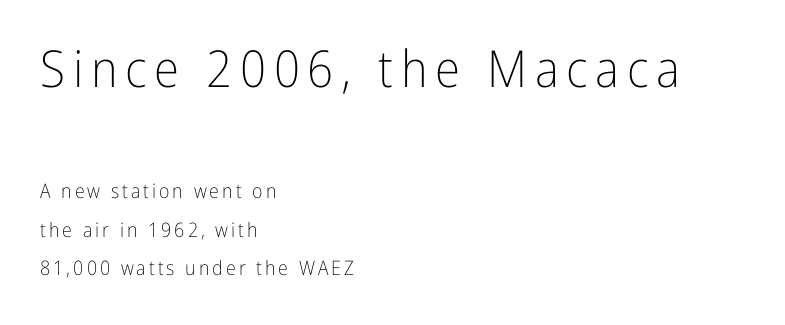
{"serif": "no", "italic": "no", "bold": "no", "weight": "light", "width": "condensed", "stroke_contrast": "low", "x_height": "medium", "monospaced": "no", "underline": "no", "align": "left", "line_spacing": "loose", "line_spacing_ratio": 1.93, "larger_block": "first", "size_ratio": 2.55, "glyph_px": 51}
